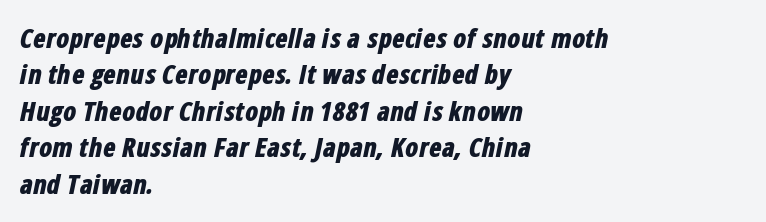
Vertically, the passage feels balanced, rows spaced as you'd expect. Lines of text with bare space underneath. The passage is arranged the way most books set body copy — flush left. These words are printed bold, with thick strokes throughout. Notice how the stems are inclined rather than vertical — that's the hallmark of italics.
